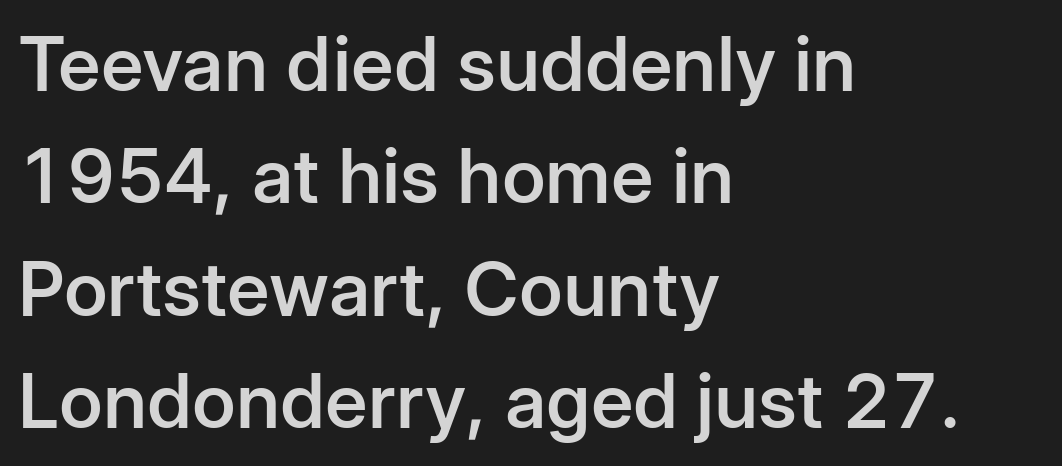
Evenly set lines give the paragraph a standard silhouette. Think of a printed novel: that variable character pitch is what you see here. These lines carry some extra weight — a demibold, not a full bold. Unlike a traditional serif, this face leaves its strokes unadorned. A clean baseline with only descenders dipping below it. There is no visible air inserted between adjacent glyphs.
